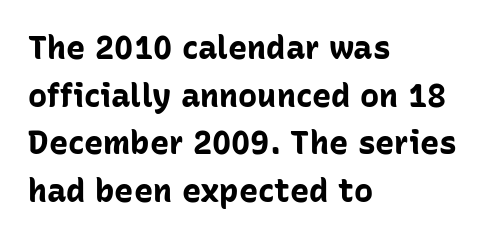
Serif or sans? Sans — the stroke terminals are bare. Visually the block forms a straight wall on the left and a jagged coastline on the right. The letterforms sit shoulder to shoulder at normal distance. Each letter keeps its own natural width here, so spacing adapts to shape. A roman cut, with each character standing at attention.
